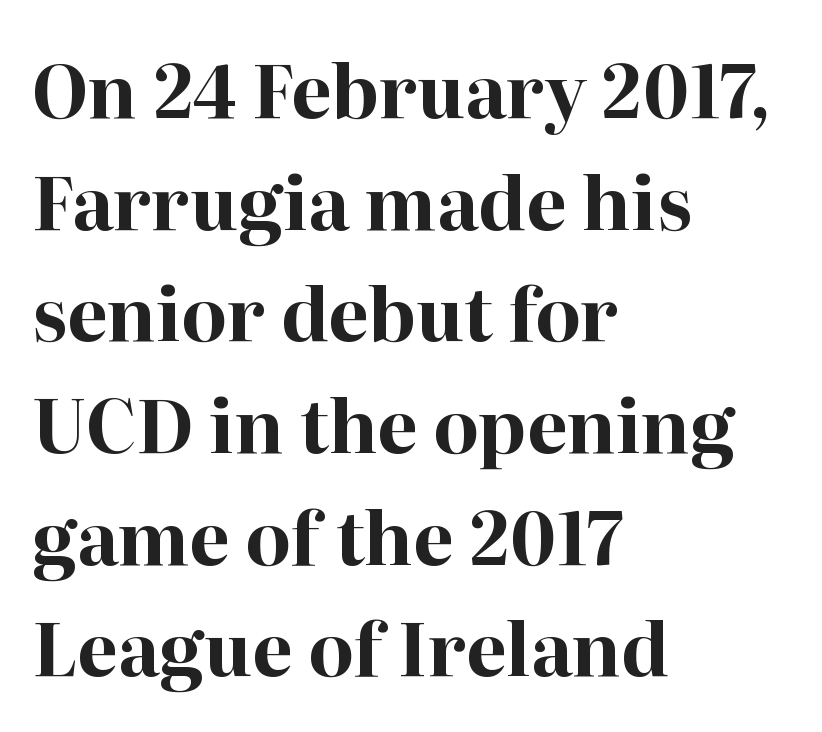
{"serif": "yes", "italic": "no", "bold": "yes", "weight": "bold", "width": "normal", "stroke_contrast": "high", "x_height": "medium", "monospaced": "no", "underline": "no", "align": "left", "line_spacing": "normal", "line_spacing_ratio": 1.53, "letter_spacing": "normal", "letter_spacing_em": 0.0, "glyph_px": 73}
